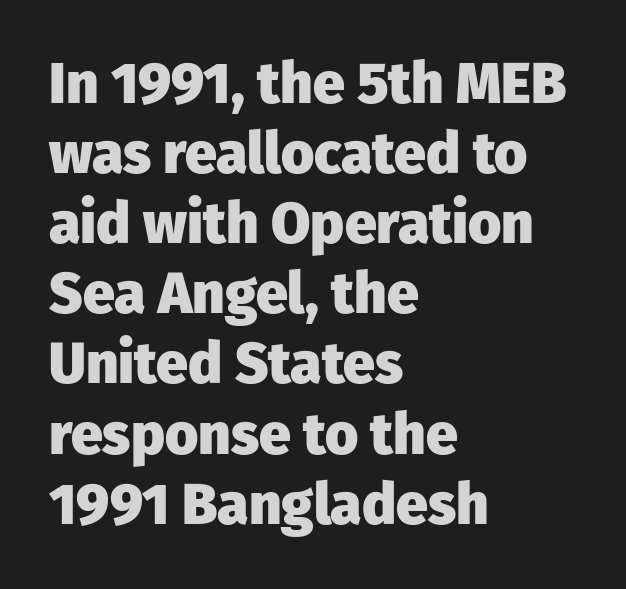
The image shows 57 px heavy sans-serif type, upright; set left-aligned, line spacing 1.23x, normal letter spacing, not underlined; low stroke contrast and a medium x-height.
